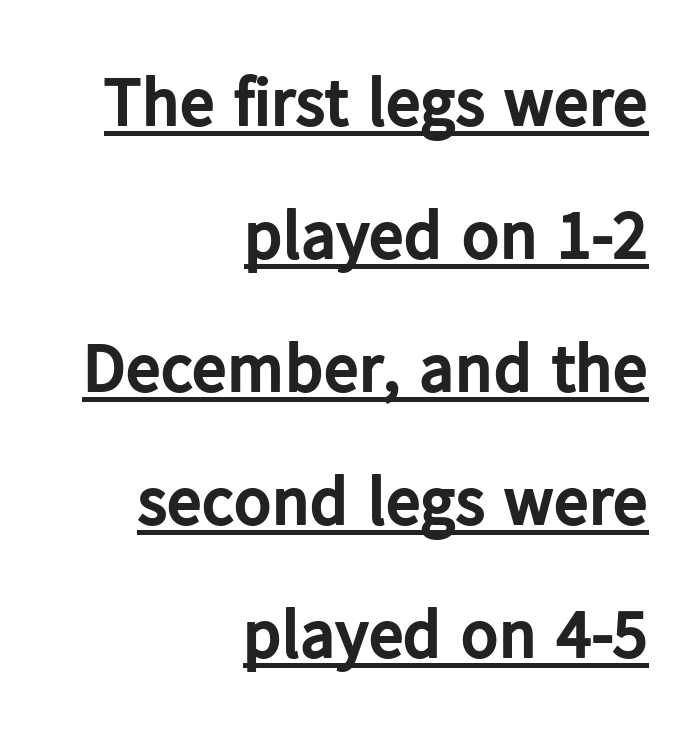
{"serif": "no", "italic": "no", "bold": "yes", "weight": "bold", "width": "normal", "stroke_contrast": "low", "x_height": "medium", "monospaced": "no", "underline": "yes", "align": "right", "line_spacing": "loose", "line_spacing_ratio": 1.9, "letter_spacing": "normal", "letter_spacing_em": 0.0, "glyph_px": 70}
